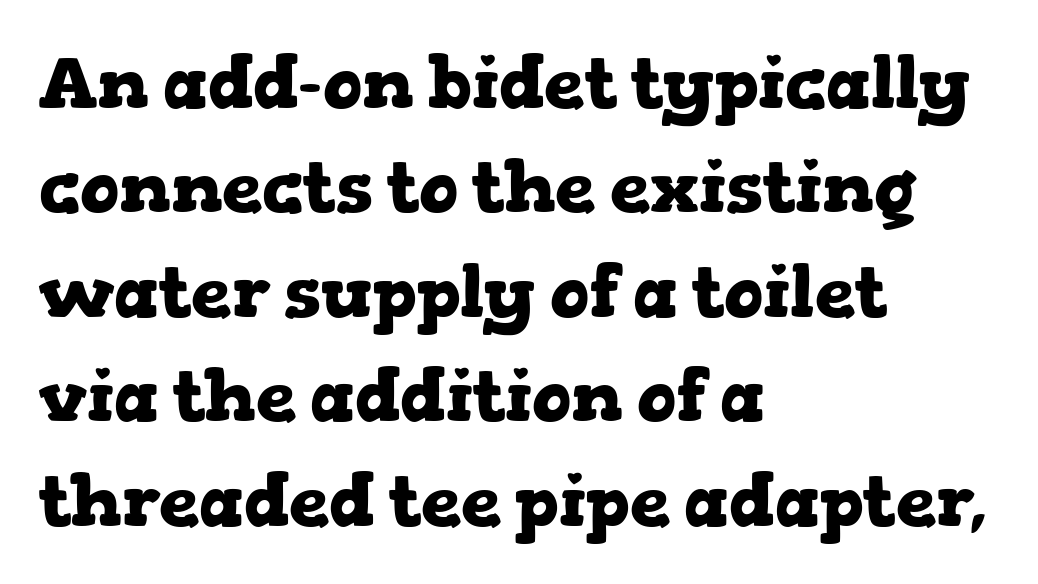
{"serif": "yes", "italic": "no", "bold": "yes", "weight": "heavy", "width": "wide", "stroke_contrast": "low", "x_height": "medium", "monospaced": "no", "underline": "no", "align": "left", "line_spacing": "normal", "line_spacing_ratio": 1.45, "letter_spacing": "normal", "letter_spacing_em": 0.0, "glyph_px": 72}
